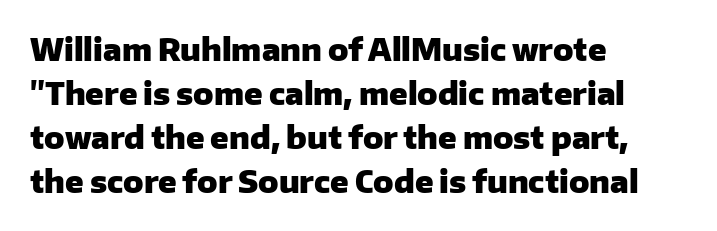
{"serif": "no", "italic": "no", "bold": "yes", "weight": "heavy", "width": "normal", "stroke_contrast": "low", "x_height": "medium", "monospaced": "no", "underline": "no", "align": "left", "line_spacing": "normal", "line_spacing_ratio": 1.47, "letter_spacing": "normal", "letter_spacing_em": 0.0, "glyph_px": 30}
